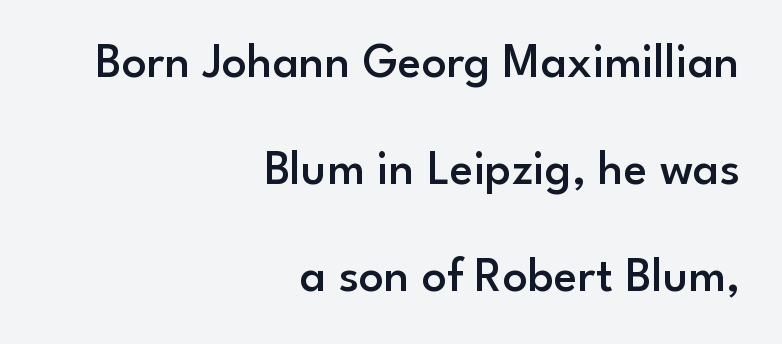
The image shows 49 px semibold sans-serif type, upright; set right-aligned, loose line spacing (2.18x), normal letter spacing, not underlined; low stroke contrast and a small x-height.
